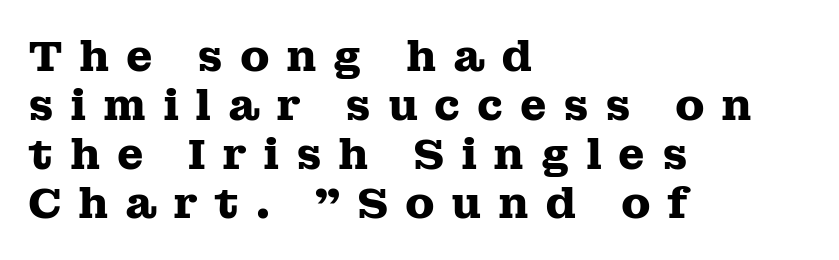
The image shows 43 px heavy, wide serif type, upright; set left-aligned, tight line spacing (1.14x), unusually wide letter spacing (+0.38 em), not underlined; medium stroke contrast and a medium x-height.
